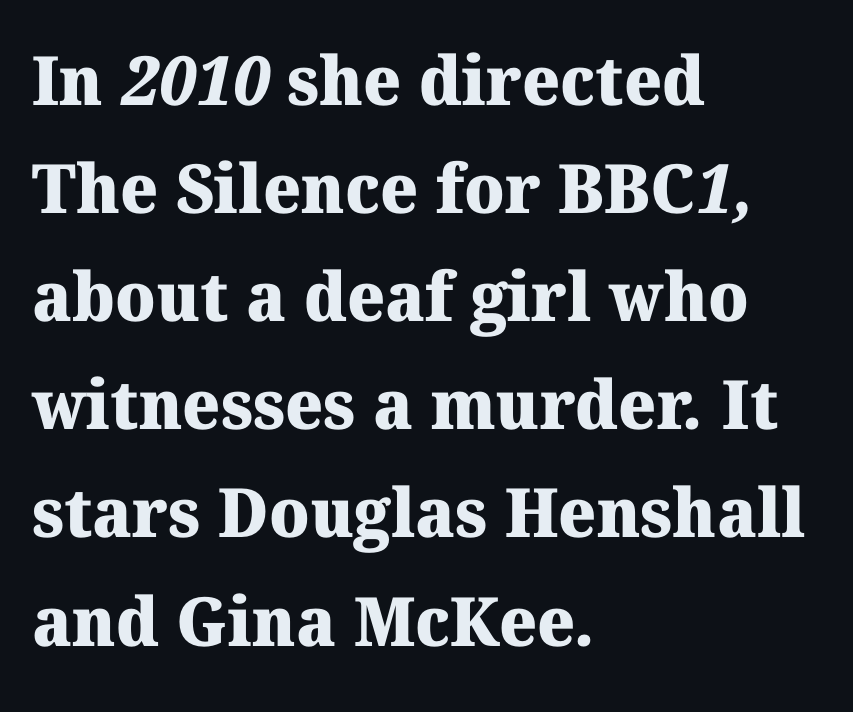
The image shows 68 px heavy serif type; set left-aligned, normal line spacing (1.59x), normal letter spacing, not underlined; medium stroke contrast and a medium x-height.
